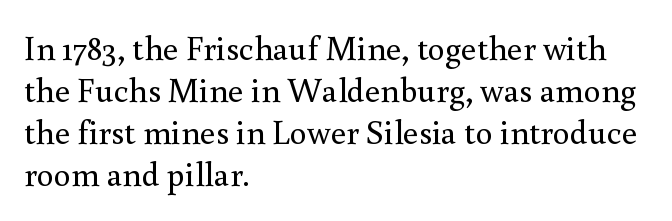
Q: Is the text bold? A: No.
Q: Is the text italic (slanted)? A: No, it is upright.
Q: Is the typeface a serif or a sans-serif typeface? A: Serif.
Q: Is the text underlined? A: No.
Q: How is the paragraph aligned? A: Left-aligned.
Q: Is the spacing between letters normal or unusually wide? A: Normal.
Q: Width (condensed, normal, or wide)? A: Normal.
Q: x-height? A: Small.
Q: Monospaced? A: No.
